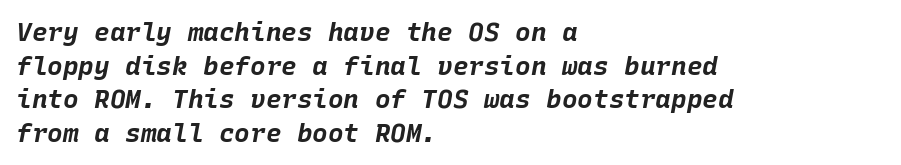
{"italic": "yes", "lean": "right", "slant_degrees": 10, "bold": "yes", "underline": "no", "align": "left", "line_spacing": "normal", "line_spacing_ratio": 1.29, "letter_spacing": "normal", "letter_spacing_em": 0.0, "glyph_px": 26}
